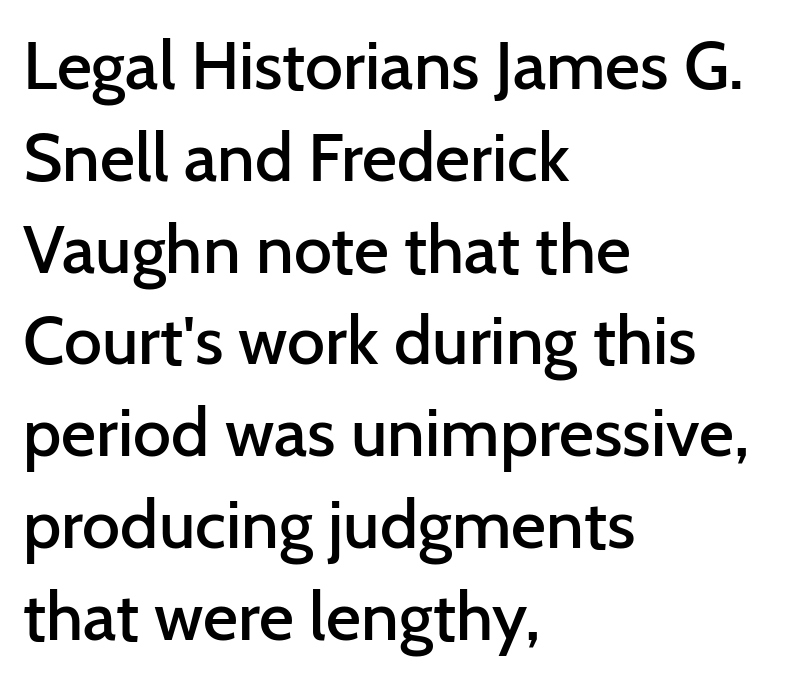
{"serif": "no", "italic": "no", "bold": "semi", "weight": "semibold", "width": "normal", "stroke_contrast": "low", "x_height": "medium", "monospaced": "no", "underline": "no", "align": "left", "line_spacing": "normal", "line_spacing_ratio": 1.35, "letter_spacing": "normal", "letter_spacing_em": 0.0, "glyph_px": 68}
